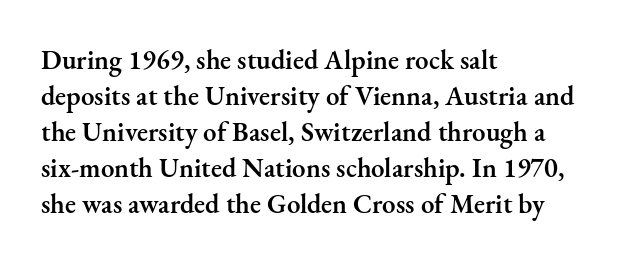
Q: Is the text bold? A: Semi-bold.
Q: Is the text italic (slanted)? A: No, it is upright.
Q: Is the text underlined? A: No.
Q: How is the paragraph aligned? A: Left-aligned.
Q: Is the spacing between letters normal or unusually wide? A: Normal.
Q: Is the spacing between lines tight, normal or loose? A: Normal.
